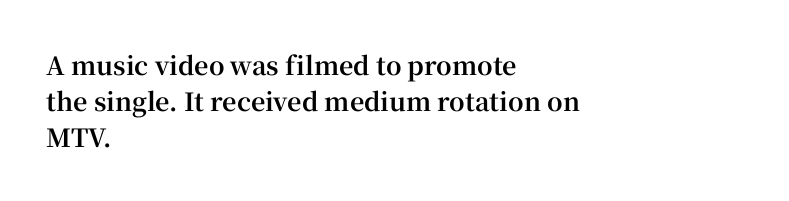
Nope, not italic — everything's standing straight. A normal amount of white space separates one row of letters from the next. Pretty heavy lettering here — definitely bold. Line starts are locked; line ends wander. Tracking here is standard; glyphs follow each other at the usual distance. Decoration check: the copy has no underline.
